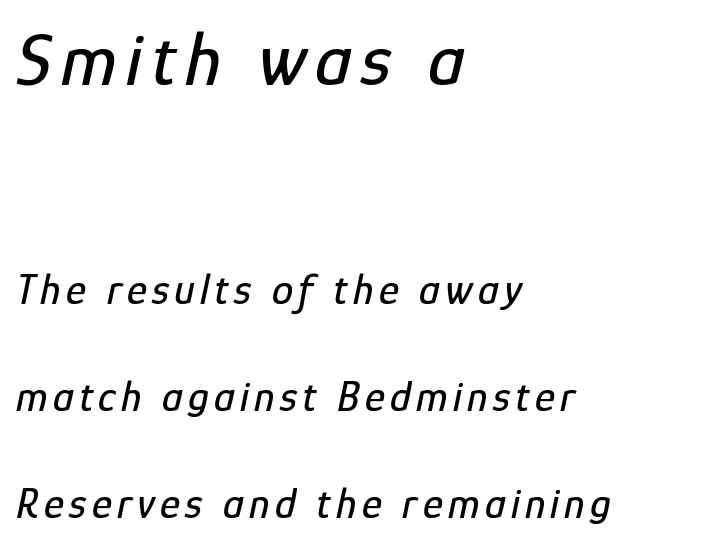
The vertical gap from one line to the next is large. The glyphs are unaccompanied by any horizontal stroke below them. The compositor pushed each line to the left boundary. The text carries the slant typical of an italic or oblique font. These lines are rendered in a variable-pitch font.
